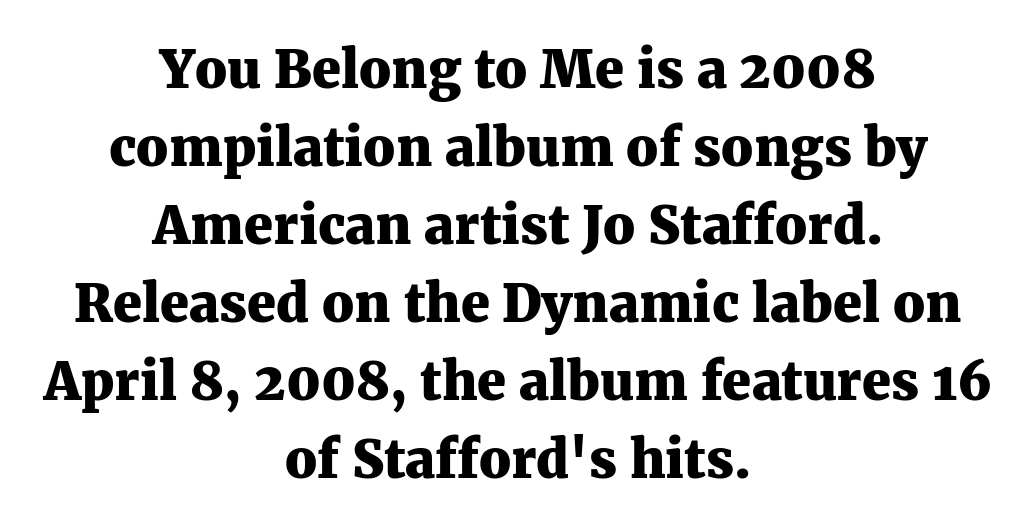
Q: Is the text bold? A: Yes.
Q: Is the text italic (slanted)? A: No, it is upright.
Q: Is the typeface a serif or a sans-serif typeface? A: Serif.
Q: Is the text underlined? A: No.
Q: How is the paragraph aligned? A: Centered.
Q: Is the spacing between letters normal or unusually wide? A: Normal.
Q: Is the spacing between lines tight, normal or loose? A: Normal.
Q: Width (condensed, normal, or wide)? A: Normal.
Q: Stroke contrast? A: Medium.
Q: x-height? A: Medium.
Q: Monospaced? A: No.
